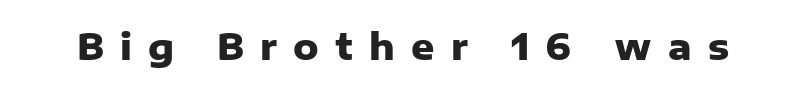
The image shows 36 px heavy sans-serif type, upright; set unusually wide letter spacing (+0.45 em), not underlined; low stroke contrast and a medium x-height.
